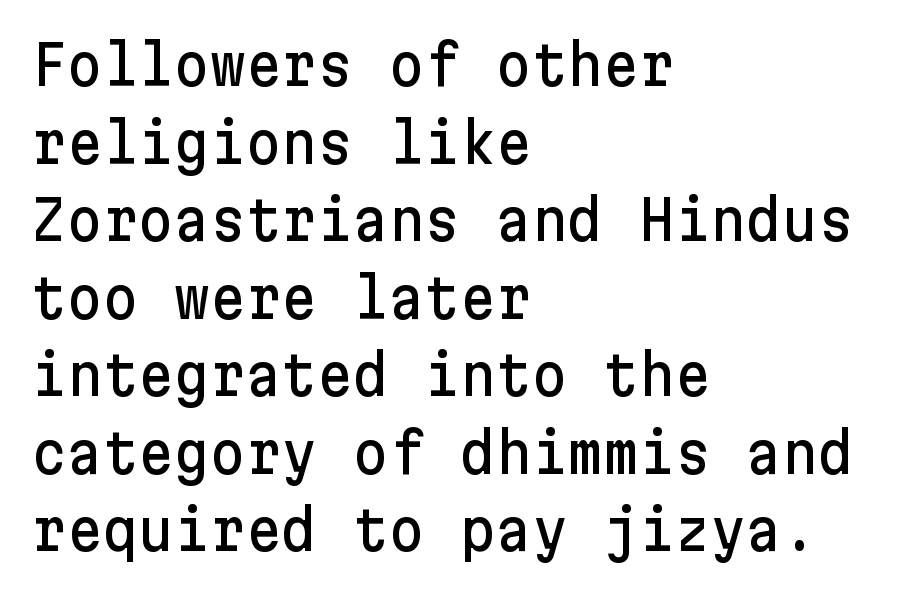
Q: Is the text italic (slanted)? A: No, it is upright.
Q: Is the typeface a serif or a sans-serif typeface? A: Sans-serif.
Q: Is the text underlined? A: No.
Q: How is the paragraph aligned? A: Left-aligned.
Q: Is the spacing between letters normal or unusually wide? A: Normal.
Q: Is the spacing between lines tight, normal or loose? A: Normal.
Q: Width (condensed, normal, or wide)? A: Normal.
Q: Stroke contrast? A: Low.
Q: x-height? A: Medium.
